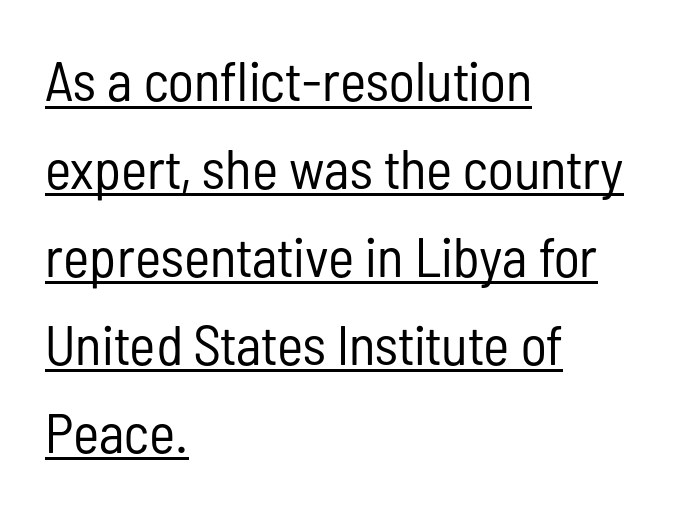
Q: Is the text bold? A: No.
Q: Is the text italic (slanted)? A: No, it is upright.
Q: Is the typeface a serif or a sans-serif typeface? A: Sans-serif.
Q: Is the text underlined? A: Yes.
Q: How is the paragraph aligned? A: Left-aligned.
Q: Is the spacing between letters normal or unusually wide? A: Normal.
Q: Is the spacing between lines tight, normal or loose? A: Normal.
Q: Width (condensed, normal, or wide)? A: Condensed.
Q: Stroke contrast? A: Low.
Q: x-height? A: Medium.
Q: Monospaced? A: No.
